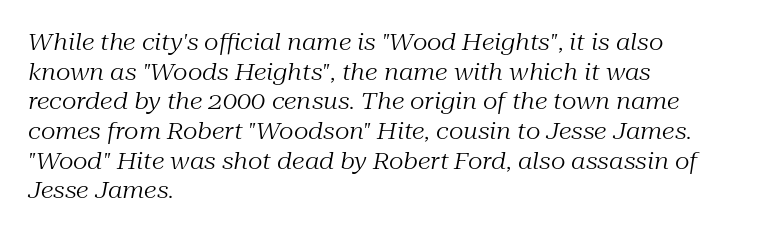
{"italic": "yes", "lean": "right", "slant_degrees": 10, "bold": "no", "underline": "no", "align": "left", "line_spacing": "normal", "line_spacing_ratio": 1.29, "letter_spacing": "normal", "letter_spacing_em": 0.0, "glyph_px": 23}
